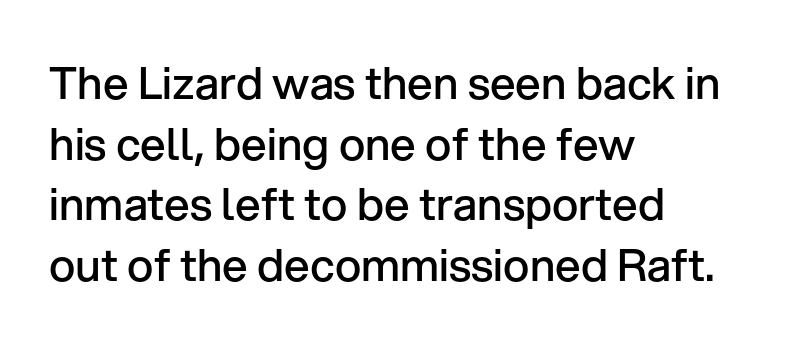
{"serif": "no", "italic": "no", "bold": "semi", "weight": "semibold", "width": "normal", "stroke_contrast": "low", "x_height": "medium", "monospaced": "no", "underline": "no", "align": "left", "line_spacing": "normal", "line_spacing_ratio": 1.35, "letter_spacing": "normal", "letter_spacing_em": 0.0, "glyph_px": 45}
